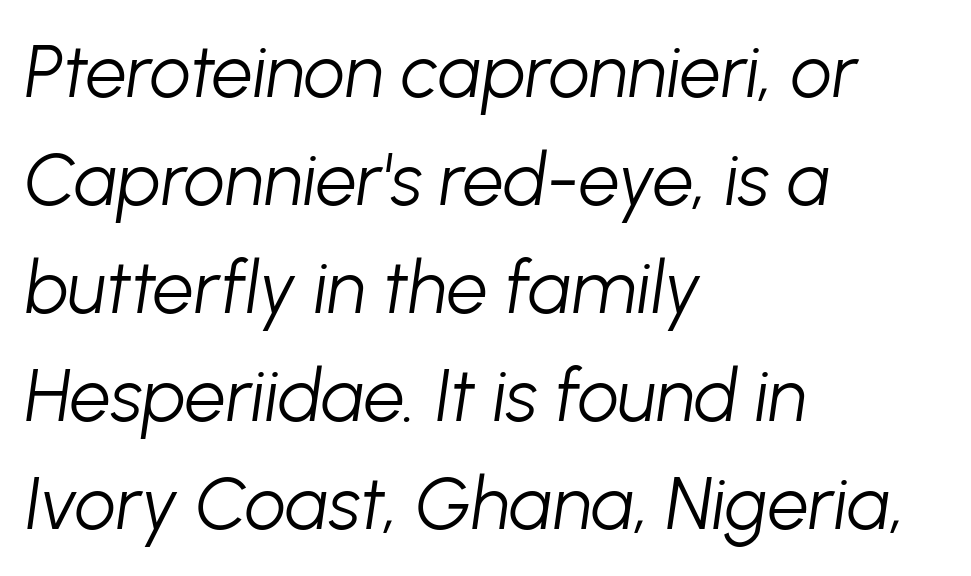
These lines are set flush left with a ragged right edge. Nobody touched the tracking dial on this one. On a weight scale, this lands at 450 or below. A typesetter would call this proportional, since set widths differ per character. Quick note: interline space is typical.
